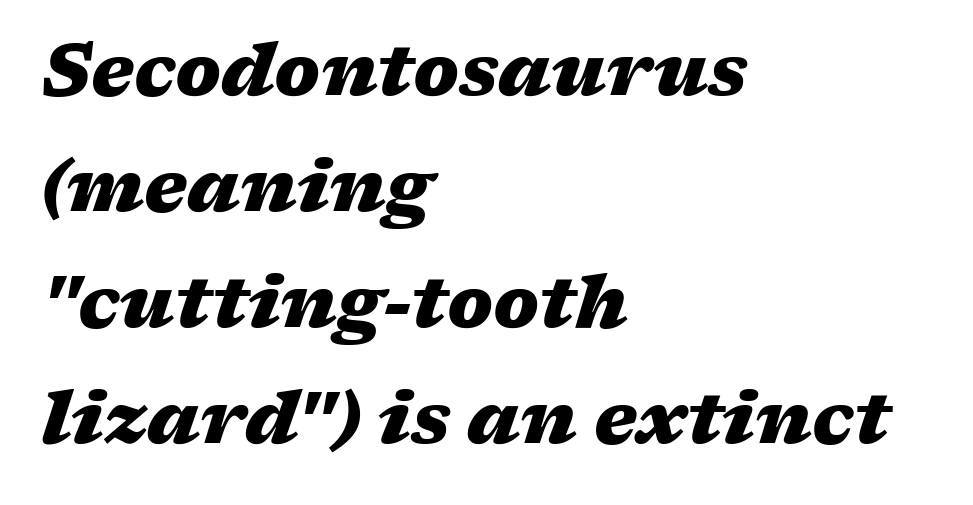
{"italic": "yes", "lean": "right", "slant_degrees": 17, "bold": "yes", "weight": "heavy", "width": "wide", "stroke_contrast": "medium", "x_height": "medium", "monospaced": "no", "underline": "no", "align": "left", "line_spacing": "normal", "line_spacing_ratio": 1.59, "letter_spacing": "normal", "letter_spacing_em": 0.0, "glyph_px": 73}
